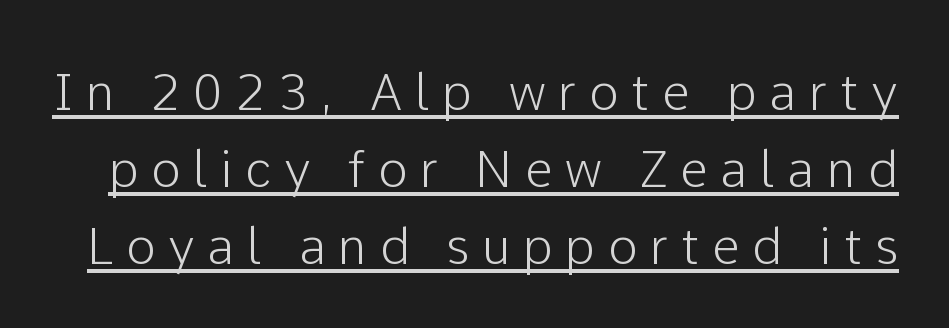
{"serif": "no", "italic": "no", "width": "normal", "stroke_contrast": "low", "x_height": "medium", "monospaced": "no", "underline": "yes", "line_spacing": "normal", "line_spacing_ratio": 1.54, "letter_spacing": "wide", "letter_spacing_em": 0.25, "glyph_px": 50}
